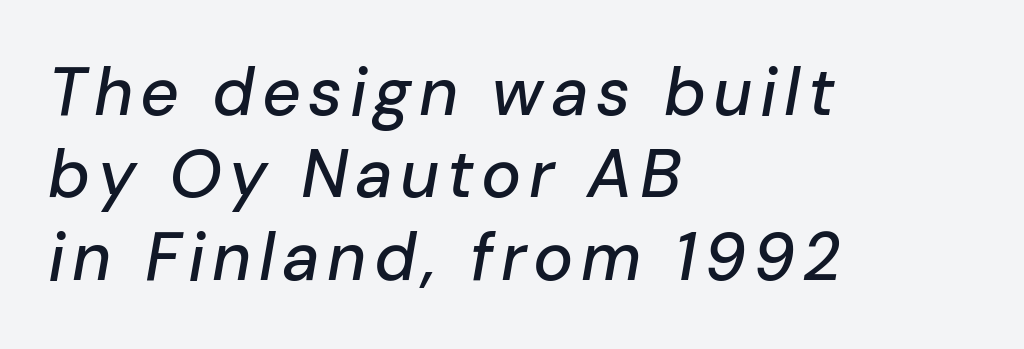
{"italic": "yes", "lean": "right", "slant_degrees": 10, "width": "normal", "stroke_contrast": "low", "x_height": "medium", "monospaced": "no", "underline": "no", "align": "left", "line_spacing_ratio": 1.23, "glyph_px": 67}
